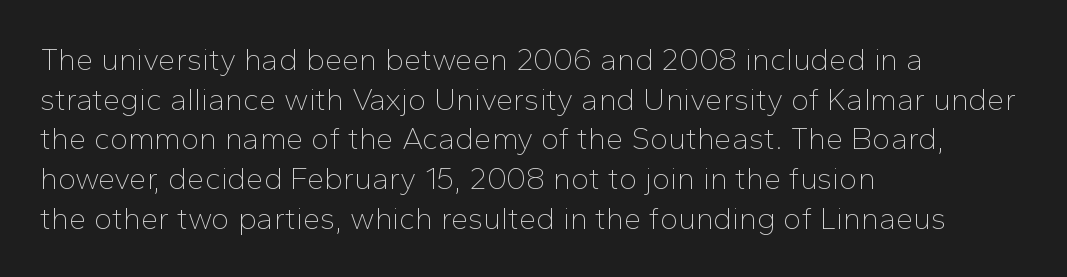
Q: Is the text bold? A: No.
Q: Is the text italic (slanted)? A: No, it is upright.
Q: Is the typeface a serif or a sans-serif typeface? A: Sans-serif.
Q: Is the text underlined? A: No.
Q: How is the paragraph aligned? A: Left-aligned.
Q: Is the spacing between letters normal or unusually wide? A: Normal.
Q: Is the spacing between lines tight, normal or loose? A: Normal.
Q: Width (condensed, normal, or wide)? A: Normal.
Q: Stroke contrast? A: Low.
Q: x-height? A: Medium.
Q: Monospaced? A: No.
